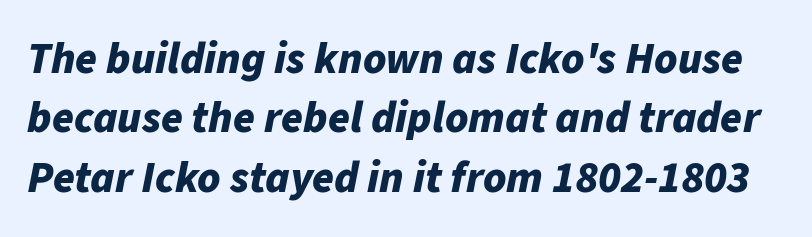
Letters rest on an invisible, unmarked baseline. Slanted lettering throughout. Regarding leading, the lines here are spaced in the standard way. The letters advance in unequal steps, a hallmark of proportional type.
